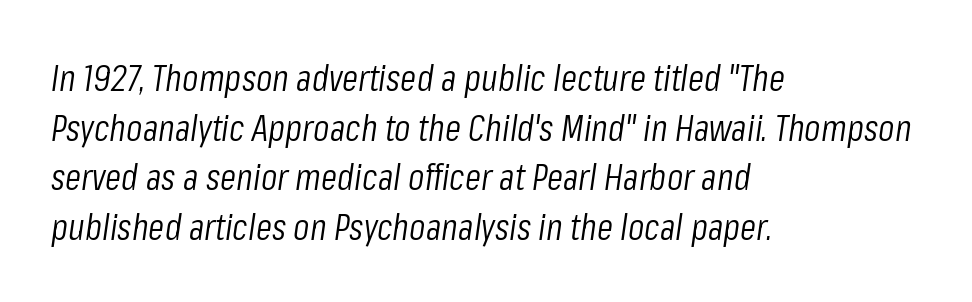
The image shows 37 px light, condensed type, italic (leaning right); set left-aligned, normal line spacing (1.34x), normal letter spacing, not underlined; low stroke contrast and a medium x-height.
